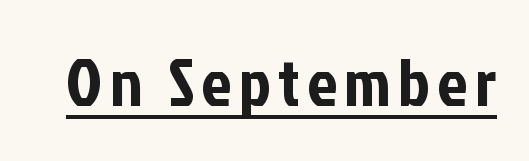
Q: Is the text italic (slanted)? A: No, it is upright.
Q: Is the typeface a serif or a sans-serif typeface? A: Sans-serif.
Q: Is the text underlined? A: Yes.
Q: Width (condensed, normal, or wide)? A: Condensed.
Q: Stroke contrast? A: Low.
Q: x-height? A: Medium.
Q: Monospaced? A: No.
